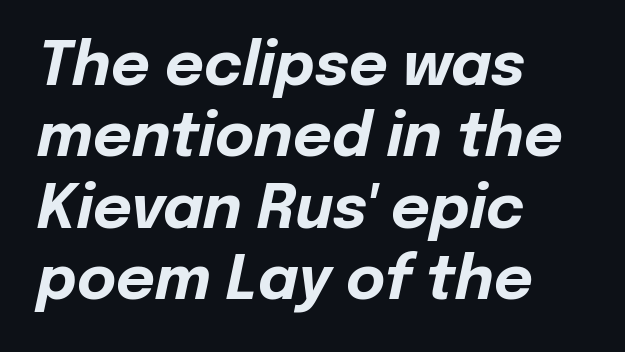
These lines are set flush left with a ragged right edge. You could not count columns in this text — the font is proportionally spaced. On the weight axis this lands at bold, roughly 700. In terms of letterspacing, this is plain default setting. Bare-footed words on every line.
